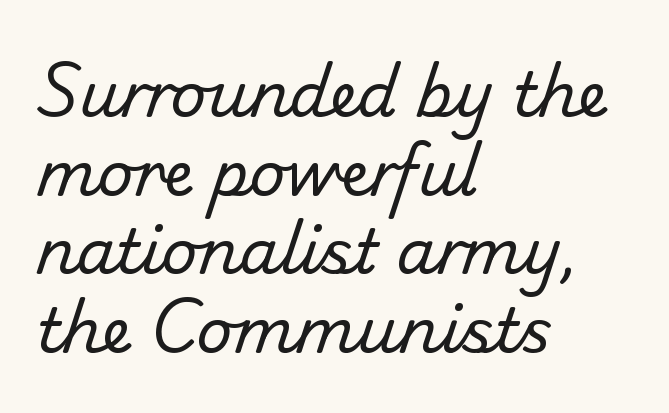
The image shows 62 px regular-weight sans-serif type; set left-aligned, normal line spacing (1.27x), normal letter spacing, not underlined; low stroke contrast and a small x-height.
